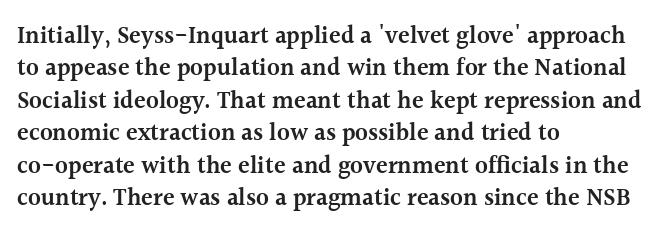
Q: Is the text bold? A: Semi-bold.
Q: Is the text italic (slanted)? A: No, it is upright.
Q: Is the text underlined? A: No.
Q: How is the paragraph aligned? A: Left-aligned.
Q: Is the spacing between letters normal or unusually wide? A: Normal.
Q: Is the spacing between lines tight, normal or loose? A: Normal.
